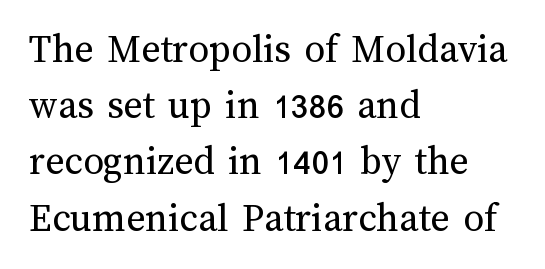
The image shows 41 px regular-weight type, upright; set left-aligned, normal line spacing (1.37x), normal letter spacing, not underlined; medium stroke contrast and a medium x-height.
